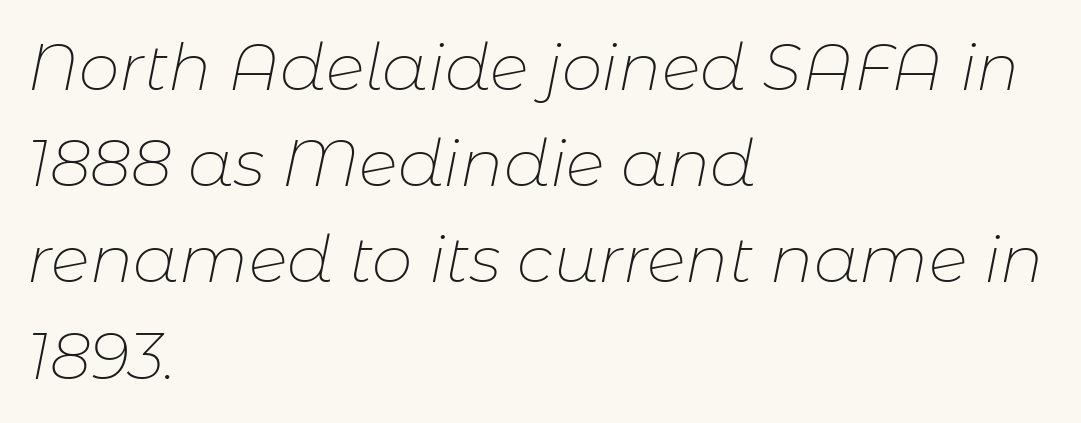
The image shows 65 px thin type, italic (leaning right); set left-aligned, normal line spacing (1.48x), normal letter spacing, not underlined; low stroke contrast and a medium x-height.
